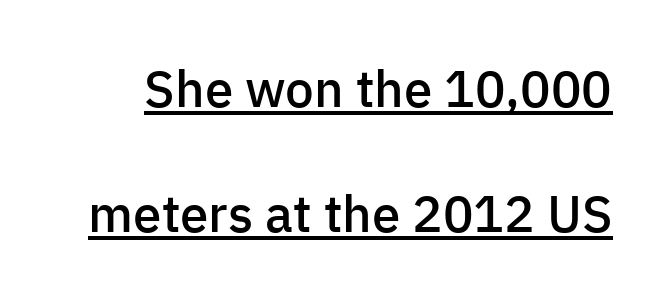
{"serif": "no", "italic": "no", "bold": "semi", "weight": "semibold", "width": "normal", "stroke_contrast": "low", "x_height": "medium", "monospaced": "no", "underline": "yes", "line_spacing": "loose", "line_spacing_ratio": 2.46, "letter_spacing": "normal", "letter_spacing_em": 0.0, "glyph_px": 51}
